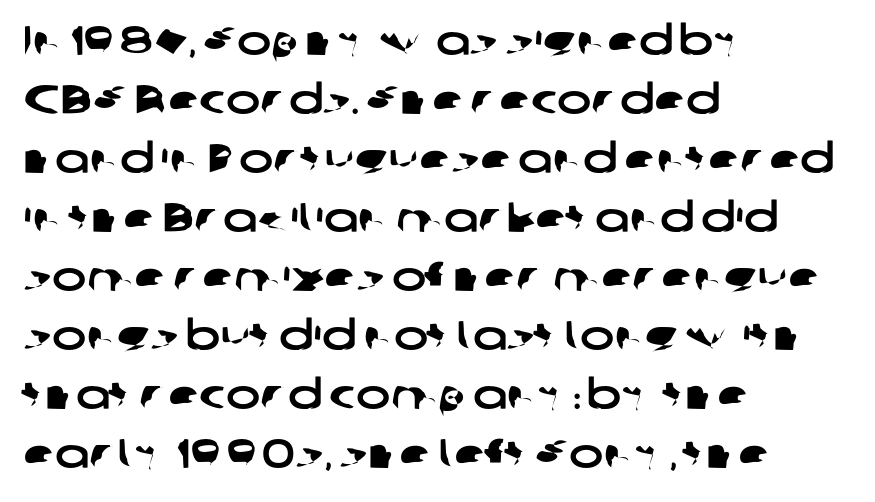
Q: Is the typeface a serif or a sans-serif typeface? A: Sans-serif.
Q: Is the text underlined? A: No.
Q: How is the paragraph aligned? A: Left-aligned.
Q: Is the spacing between letters normal or unusually wide? A: Normal.
Q: Is the spacing between lines tight, normal or loose? A: Normal.
Q: Width (condensed, normal, or wide)? A: Wide.
Q: Stroke contrast? A: Low.
Q: x-height? A: Medium.
Q: Monospaced? A: No.
